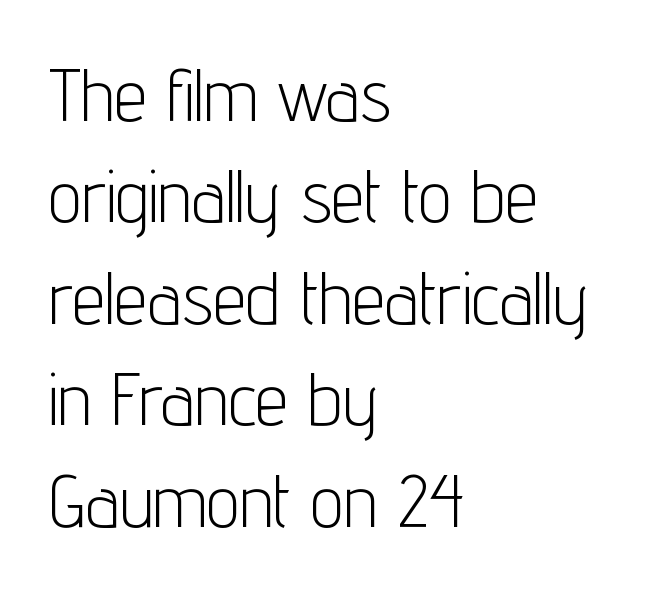
{"serif": "no", "italic": "no", "bold": "no", "weight": "light", "width": "condensed", "stroke_contrast": "low", "x_height": "medium", "monospaced": "no", "underline": "no", "align": "left", "line_spacing": "normal", "line_spacing_ratio": 1.37, "letter_spacing": "normal", "letter_spacing_em": 0.0, "glyph_px": 74}
